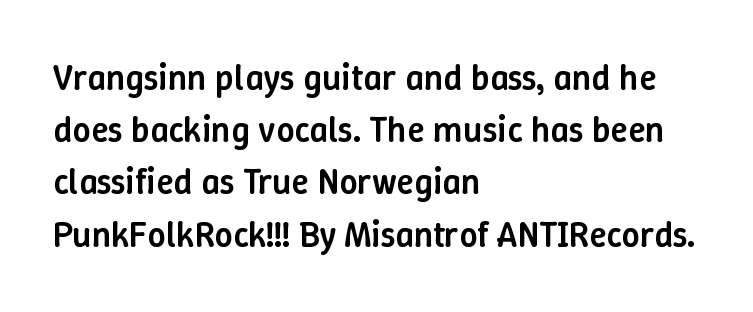
The image shows 36 px semibold type, upright; set left-aligned, normal line spacing (1.45x), normal letter spacing, not underlined; low stroke contrast and a medium x-height.
